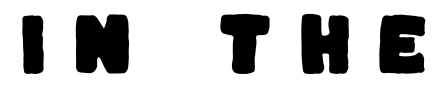
Q: Is the typeface a serif or a sans-serif typeface? A: Sans-serif.
Q: Is the text underlined? A: No.
Q: Is the spacing between letters normal or unusually wide? A: Unusually wide.
Q: Width (condensed, normal, or wide)? A: Normal.
Q: Stroke contrast? A: Low.
Q: x-height? A: Large.
Q: Monospaced? A: No.
